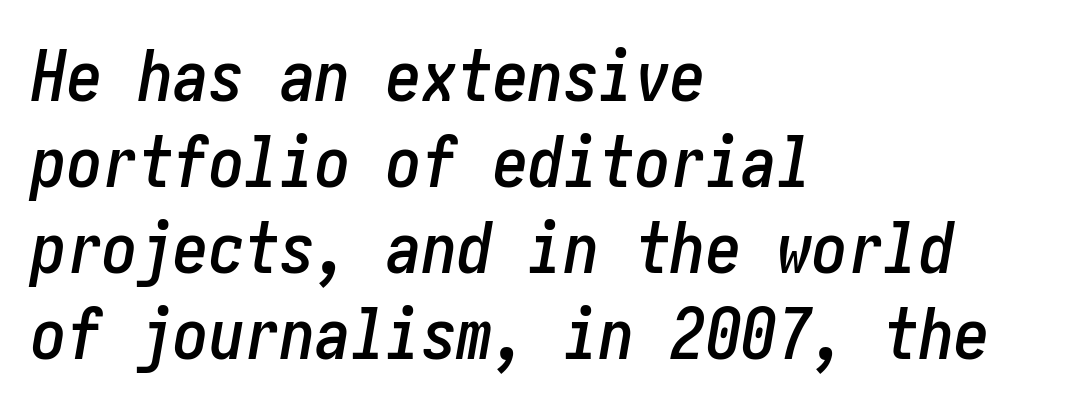
Q: Is the text italic (slanted)? A: Yes, it leans right by about 10 degrees.
Q: Is the text underlined? A: No.
Q: How is the paragraph aligned? A: Left-aligned.
Q: Is the spacing between letters normal or unusually wide? A: Normal.
Q: Width (condensed, normal, or wide)? A: Condensed.
Q: Stroke contrast? A: Low.
Q: x-height? A: Medium.
